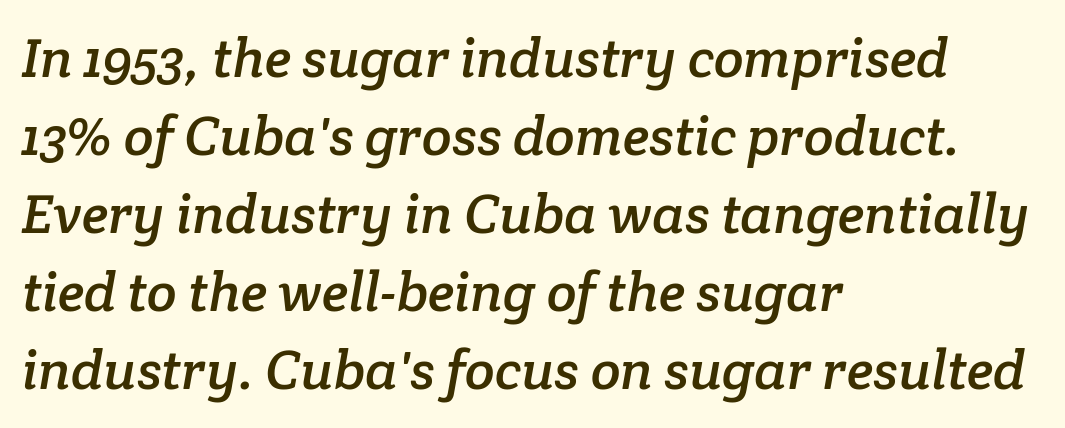
The image shows 55 px serif type; set left-aligned, normal line spacing (1.42x), normal letter spacing, not underlined; low stroke contrast and a medium x-height.
